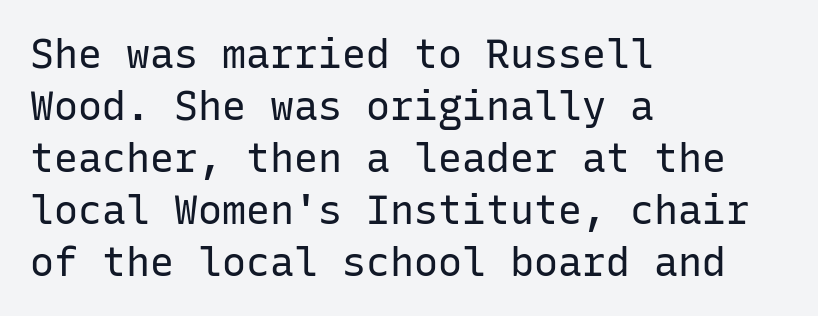
This rendering employs a face without finishing strokes, i.e., a sans-serif. Has an underline been added? It has not. Is there any slant? The stems are plumb. A student would call this left alignment; a typographer would say flush left, rag right. Quick note: interline space is typical.
